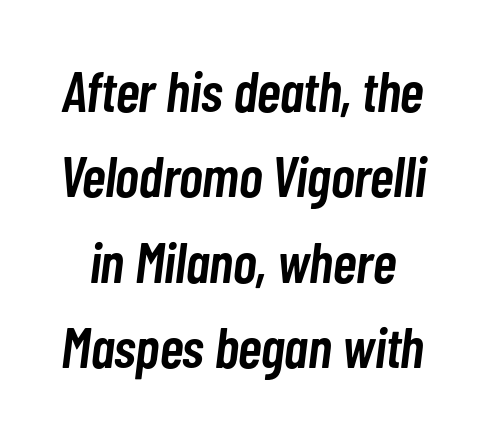
Q: Is the text bold? A: Semi-bold.
Q: Is the text italic (slanted)? A: Yes, it leans right by about 7 degrees.
Q: Is the text underlined? A: No.
Q: Is the spacing between letters normal or unusually wide? A: Normal.
Q: Is the spacing between lines tight, normal or loose? A: Normal.
Q: Width (condensed, normal, or wide)? A: Condensed.
Q: Stroke contrast? A: Low.
Q: x-height? A: Medium.
Q: Monospaced? A: No.
